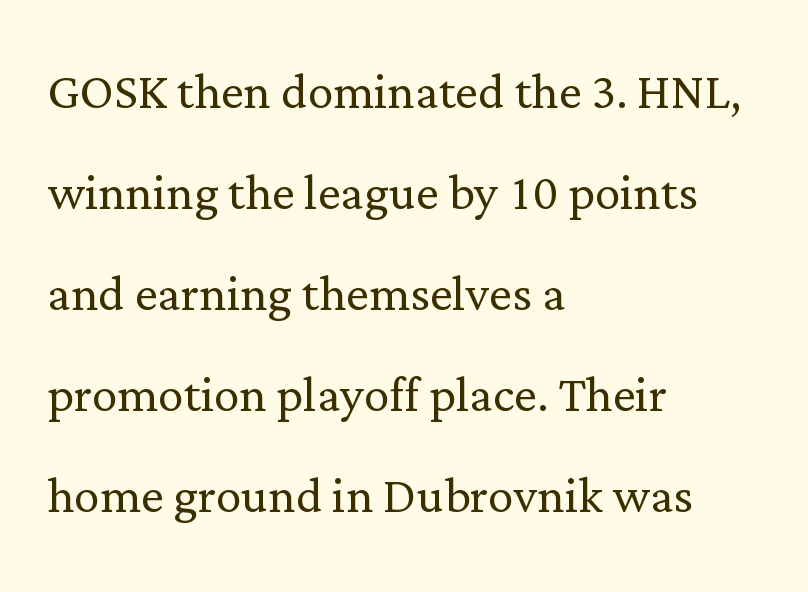
{"serif": "yes", "italic": "no", "bold": "no", "weight": "light", "width": "normal", "stroke_contrast": "low", "x_height": "medium", "monospaced": "no", "underline": "no", "align": "left", "line_spacing": "normal", "line_spacing_ratio": 1.58, "letter_spacing": "normal", "letter_spacing_em": 0.0, "glyph_px": 64}
